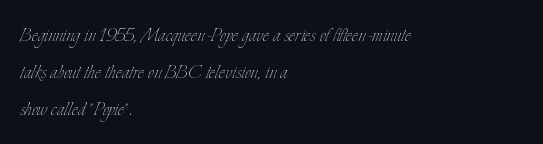
Every row of glyphs begins at an identical x-position on the left. Between one letter and the next there's only the usual sliver of space. Only glyphs here, with clear space below each row.
